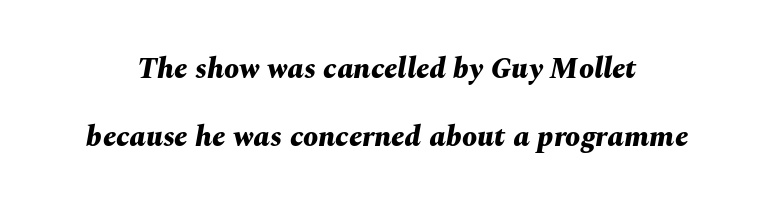
Q: Is the text bold? A: Yes.
Q: Is the text italic (slanted)? A: Yes, it leans right by about 10 degrees.
Q: Is the text underlined? A: No.
Q: Is the spacing between letters normal or unusually wide? A: Normal.
Q: Is the spacing between lines tight, normal or loose? A: Loose.
Q: Width (condensed, normal, or wide)? A: Normal.
Q: Stroke contrast? A: Medium.
Q: x-height? A: Medium.
Q: Monospaced? A: No.
